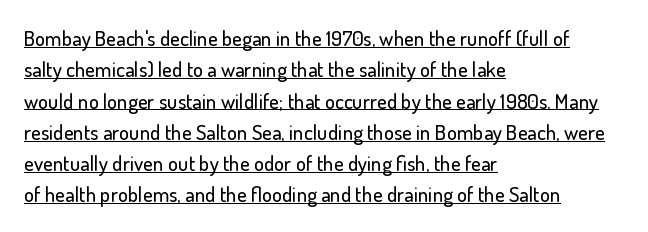
What stands out about the letter spacing? Nothing — it is the standard amount. The lines are quadded left. Horizontal bands of white between lines are of average thickness. Style check: upright.
